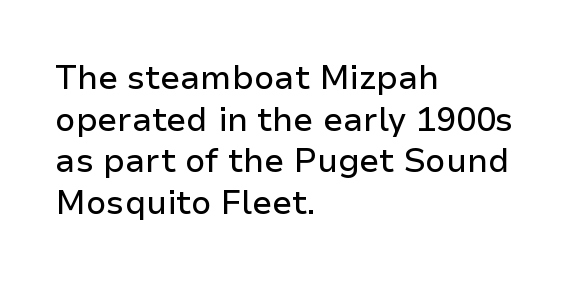
Q: Is the text italic (slanted)? A: No, it is upright.
Q: Is the typeface a serif or a sans-serif typeface? A: Sans-serif.
Q: Is the text underlined? A: No.
Q: How is the paragraph aligned? A: Left-aligned.
Q: Is the spacing between letters normal or unusually wide? A: Normal.
Q: Is the spacing between lines tight, normal or loose? A: Normal.
Q: Width (condensed, normal, or wide)? A: Normal.
Q: Stroke contrast? A: Low.
Q: x-height? A: Medium.
Q: Monospaced? A: No.
